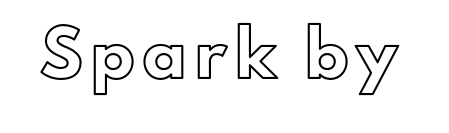
{"italic": "no", "width": "normal", "x_height": "small", "monospaced": "no", "underline": "no", "letter_spacing": "wide", "letter_spacing_em": 0.21, "glyph_px": 42}
